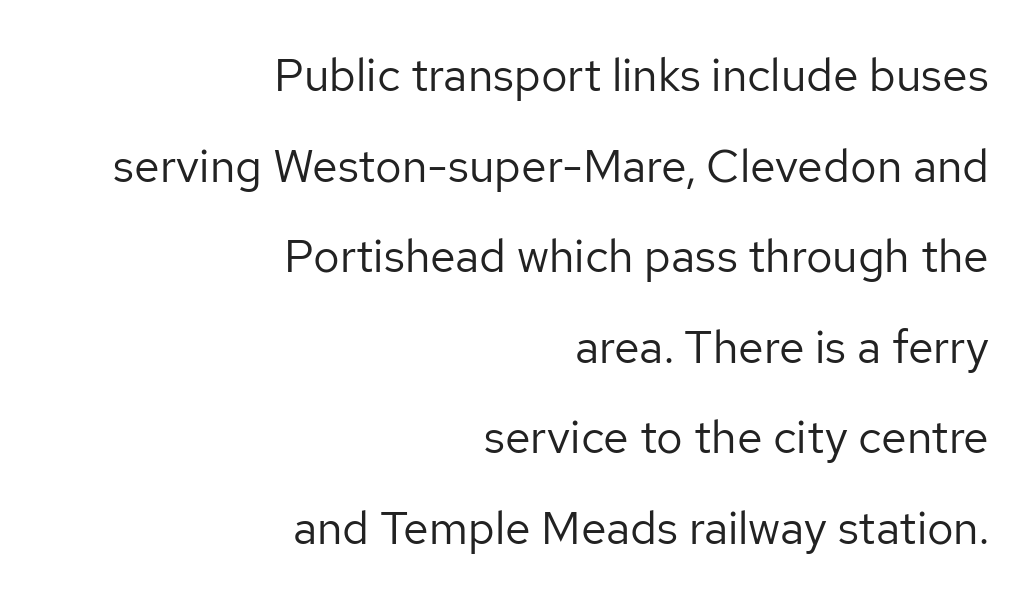
Q: Is the text bold? A: No.
Q: Is the text italic (slanted)? A: No, it is upright.
Q: Is the typeface a serif or a sans-serif typeface? A: Sans-serif.
Q: Is the text underlined? A: No.
Q: How is the paragraph aligned? A: Right-aligned.
Q: Is the spacing between letters normal or unusually wide? A: Normal.
Q: Is the spacing between lines tight, normal or loose? A: Loose.
Q: Width (condensed, normal, or wide)? A: Normal.
Q: Stroke contrast? A: Low.
Q: x-height? A: Medium.
Q: Monospaced? A: No.
